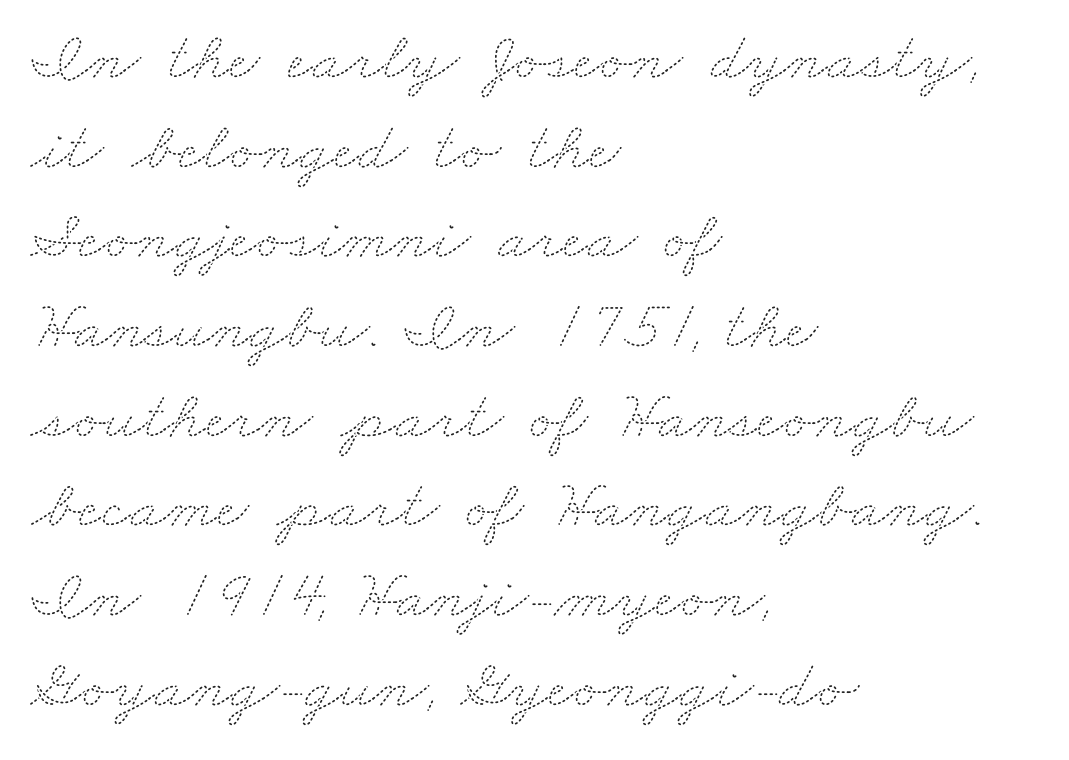
In terms of leading, this rendering sits right in the middle. The cut favours lightness, reaching ordinary text weight at its darkest. Tracking value appears to be zero — textbook default spacing. Descender tails drop into unmarked territory. You could not count columns in this text — the font is proportionally spaced.
